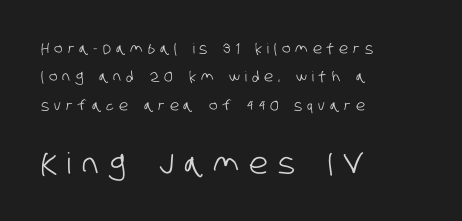
To sum up the face: it is a sans, with no serifs. Horizontally, the lines are justified to the leading edge only. Summary of vertical rhythm: relaxed, with wide interline spacing. Larger block? The one below; the one above is distinctly smaller. These lines are rendered in a variable-pitch font. A typesetter would call this heavily tracked-out type.
